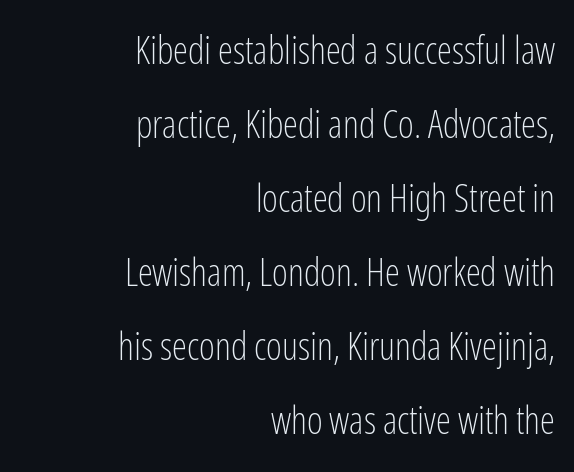
{"serif": "no", "italic": "no", "bold": "no", "weight": "light", "width": "condensed", "stroke_contrast": "low", "x_height": "medium", "monospaced": "no", "underline": "no", "align": "right", "line_spacing": "loose", "line_spacing_ratio": 1.95, "letter_spacing": "normal", "letter_spacing_em": 0.0, "glyph_px": 38}
